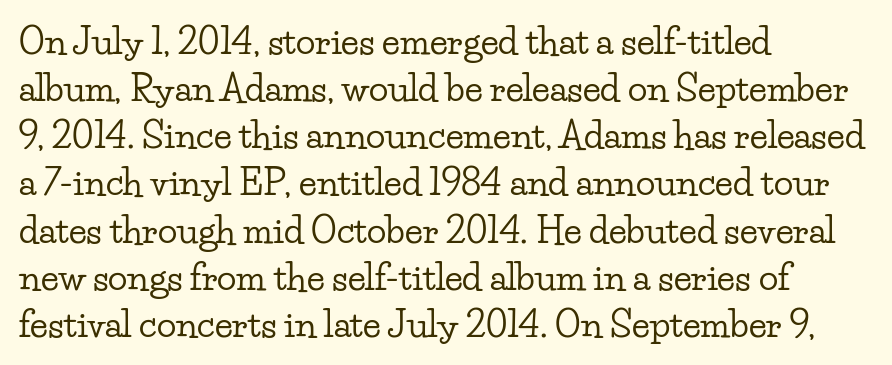
Q: Is the text italic (slanted)? A: No, it is upright.
Q: Is the typeface a serif or a sans-serif typeface? A: Serif.
Q: Is the text underlined? A: No.
Q: How is the paragraph aligned? A: Left-aligned.
Q: Is the spacing between letters normal or unusually wide? A: Normal.
Q: Is the spacing between lines tight, normal or loose? A: Normal.
Q: Width (condensed, normal, or wide)? A: Wide.
Q: Stroke contrast? A: Low.
Q: x-height? A: Small.
Q: Monospaced? A: No.
